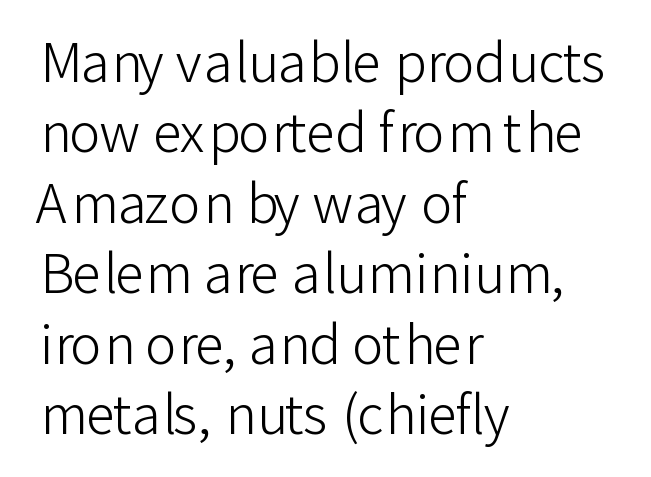
The image shows 53 px light sans-serif type, upright; set left-aligned, normal line spacing (1.33x), normal letter spacing, not underlined; low stroke contrast and a medium x-height.
